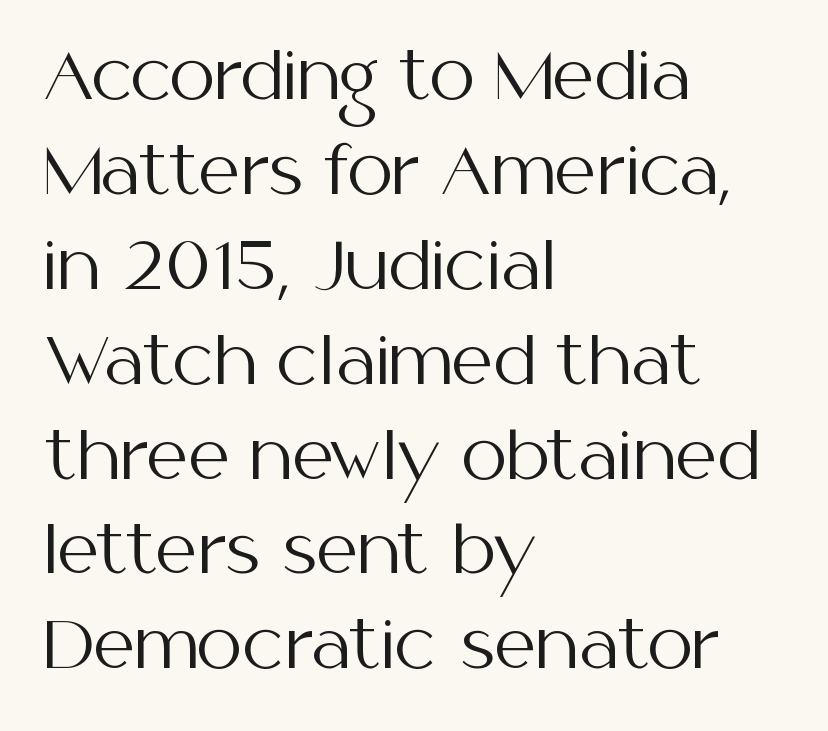
{"serif": "no", "italic": "no", "bold": "no", "weight": "regular", "width": "normal", "stroke_contrast": "medium", "x_height": "medium", "monospaced": "no", "underline": "no", "align": "left", "line_spacing": "normal", "line_spacing_ratio": 1.46, "letter_spacing": "normal", "letter_spacing_em": 0.0, "glyph_px": 65}
